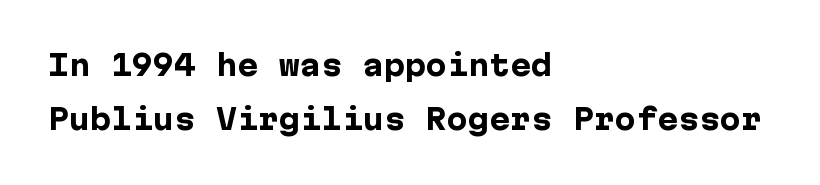
The image shows 28 px heavy sans-serif type, upright; set left-aligned, loose line spacing (1.94x), normal letter spacing, not underlined; low stroke contrast and a medium x-height.
